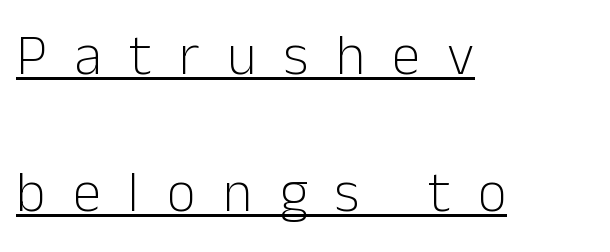
{"serif": "no", "italic": "no", "bold": "no", "weight": "light", "width": "normal", "stroke_contrast": "low", "x_height": "medium", "monospaced": "no", "underline": "yes", "align": "left", "line_spacing": "loose", "line_spacing_ratio": 2.41, "letter_spacing": "wide", "letter_spacing_em": 0.48, "glyph_px": 57}
